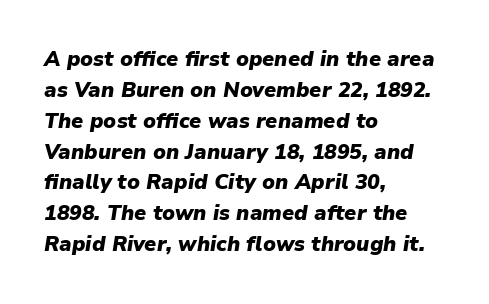
The image shows 21 px bold type, italic (leaning right); set left-aligned, normal line spacing (1.47x), normal letter spacing, not underlined.
